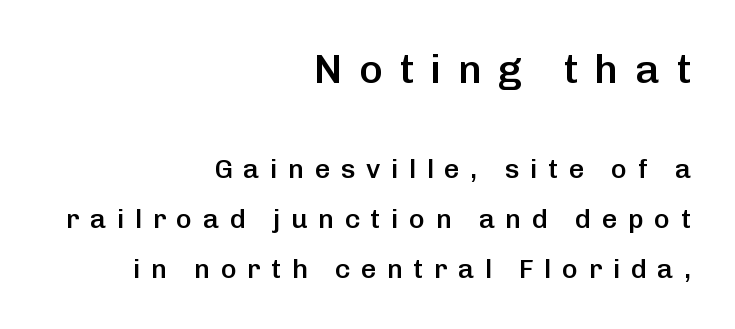
The tracking reads as deliberately expanded to a designer's eye. A sans-serif font was chosen for this passage. The face used here is a semibold: visibly heavier than regular, lighter than bold. Alignment: flush right. Two sizes are in play, and the larger belongs to the first block.
